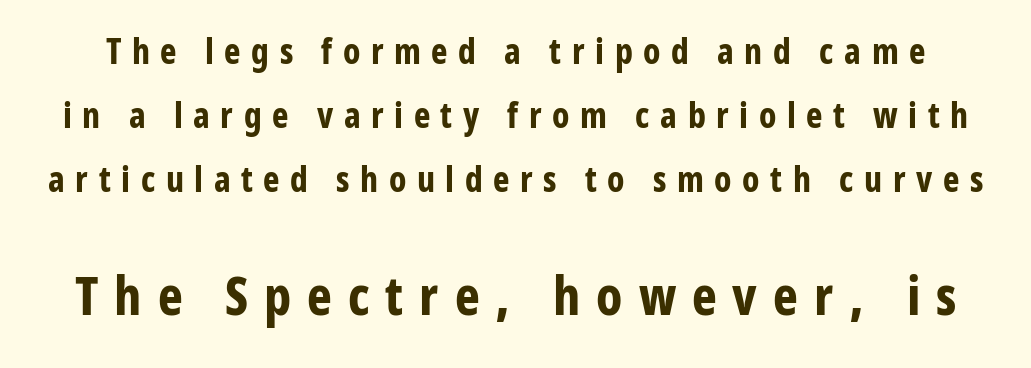
How are the letters spaced? Widely, with obvious added tracking. Unlike a traditional serif, this face leaves its strokes unadorned. This is heavy type, rendered in bold. Words float on clear page, feet unadorned.
